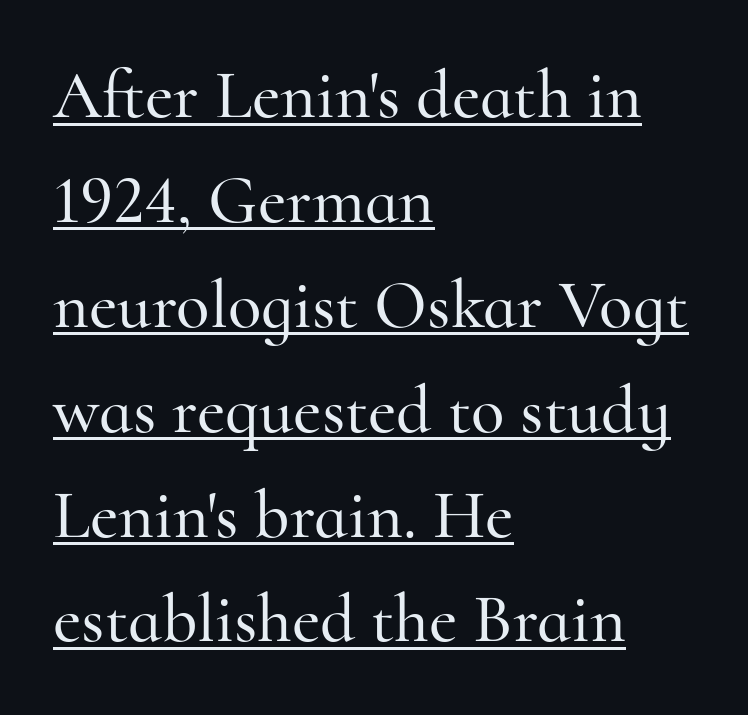
The image shows 69 px serif type, upright; set left-aligned, normal line spacing (1.52x), normal letter spacing, underlined; high stroke contrast and a small x-height.
